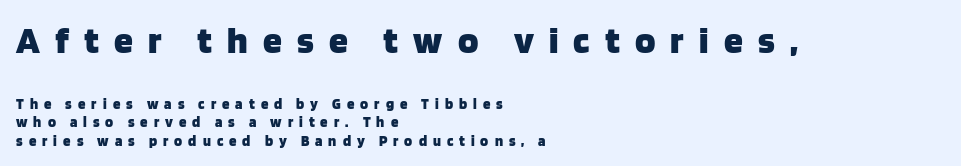
{"serif": "no", "italic": "no", "bold": "yes", "weight": "heavy", "width": "normal", "stroke_contrast": "low", "x_height": "large", "monospaced": "no", "underline": "no", "align": "left", "line_spacing_ratio": 1.24, "letter_spacing": "wide", "letter_spacing_em": 0.4, "larger_block": "first", "size_ratio": 2.53, "glyph_px": 38}
